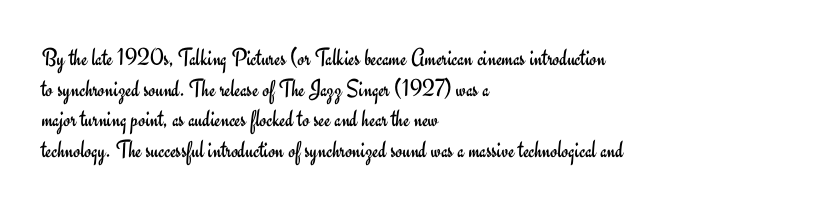
The image shows 25 px text type; set left-aligned, line spacing 1.23x, normal letter spacing, not underlined.
